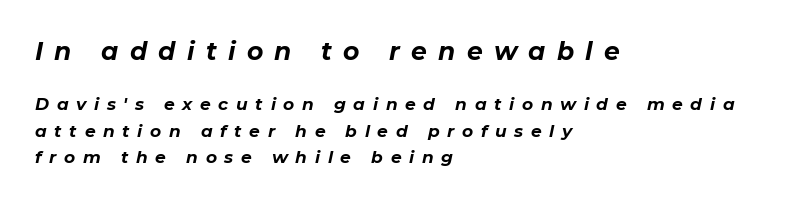
The image shows 25 px bold type, italic (leaning right); set left-aligned, normal line spacing (1.54x), unusually wide letter spacing (+0.45 em), not underlined; the first (top) block is 1.47x larger.
